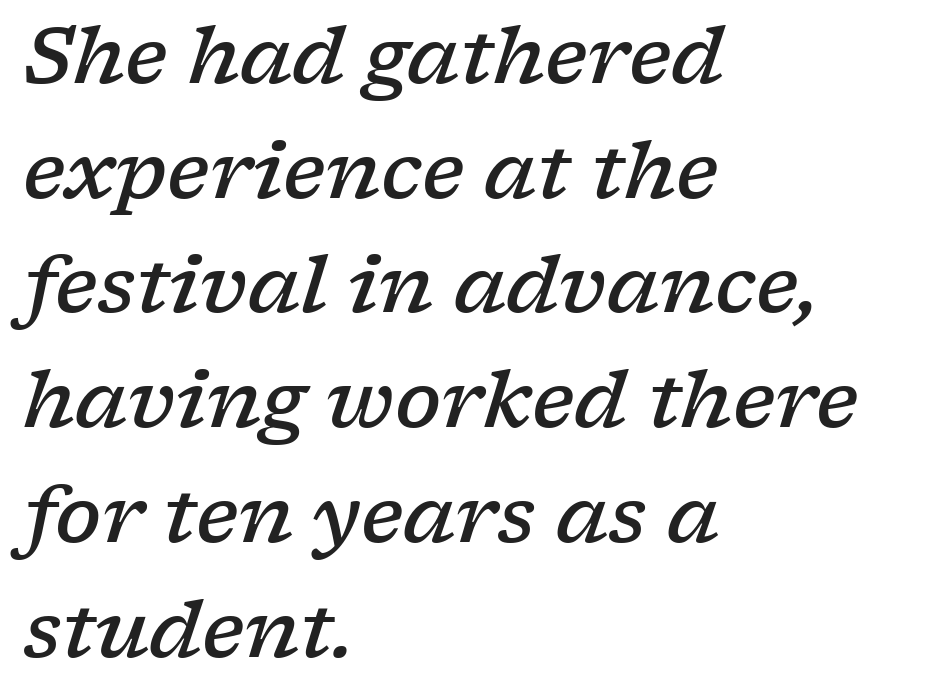
It's the slanting kind of type. Horizontal alignment here is leftward, the default for most running prose. Unlike a clean sans, this face finishes its strokes with serifs. Leading: standard. Has an underline been added? It has not. The letters advance in unequal steps, a hallmark of proportional type.
